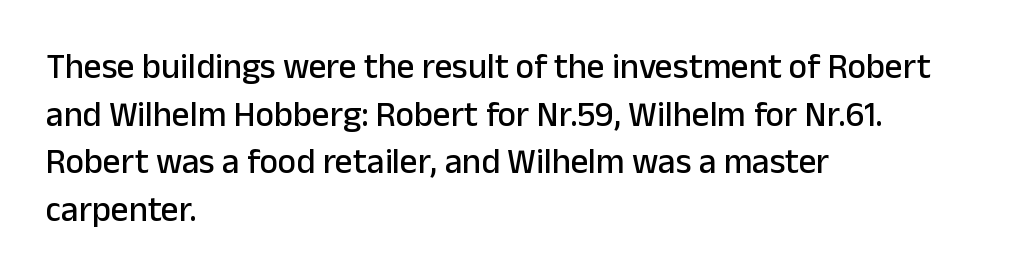
This rendering uses left alignment, leaving the right contour irregular. Varying glyph widths throughout — classic text-font behaviour. Students, note that the glyphs here touch the page at normal intervals. Designer's note — italics off, roman on. How would I describe the line gaps? Plain and ordinary. The strip under each line holds only bare page.
